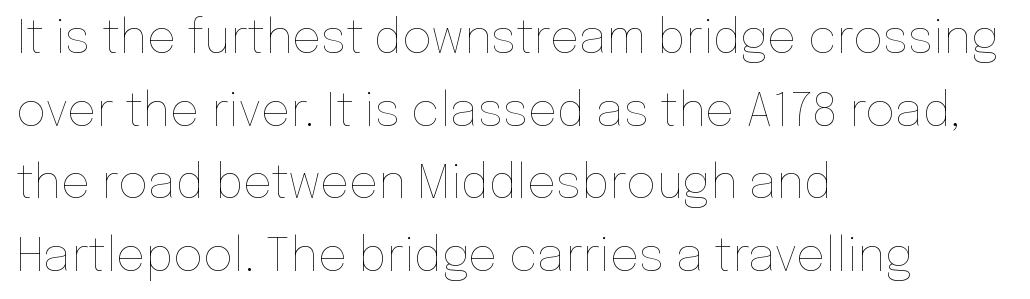
Q: Is the text bold? A: No.
Q: Is the text italic (slanted)? A: No, it is upright.
Q: Is the text underlined? A: No.
Q: How is the paragraph aligned? A: Left-aligned.
Q: Is the spacing between letters normal or unusually wide? A: Normal.
Q: Is the spacing between lines tight, normal or loose? A: Normal.
Q: Width (condensed, normal, or wide)? A: Normal.
Q: Stroke contrast? A: Low.
Q: x-height? A: Medium.
Q: Monospaced? A: No.
